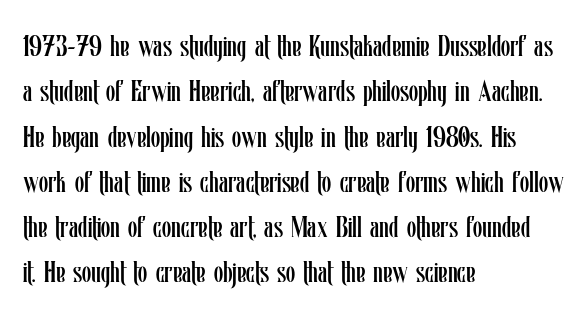
{"italic": "no", "bold": "no", "weight": "regular", "width": "condensed", "stroke_contrast": "low", "x_height": "medium", "monospaced": "no", "underline": "no", "align": "left", "line_spacing": "normal", "line_spacing_ratio": 1.51, "letter_spacing": "normal", "letter_spacing_em": 0.0, "glyph_px": 30}
